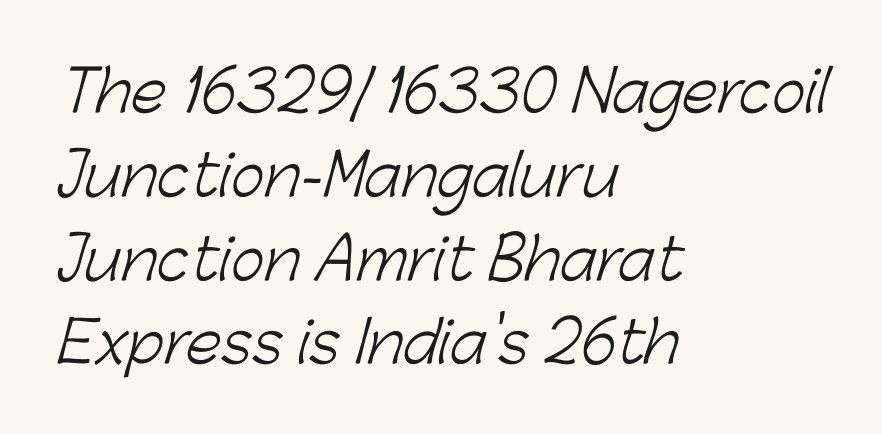
Q: Is the text bold? A: No.
Q: Is the typeface a serif or a sans-serif typeface? A: Sans-serif.
Q: Is the text underlined? A: No.
Q: How is the paragraph aligned? A: Left-aligned.
Q: Is the spacing between letters normal or unusually wide? A: Normal.
Q: Is the spacing between lines tight, normal or loose? A: Normal.
Q: Width (condensed, normal, or wide)? A: Normal.
Q: Stroke contrast? A: Low.
Q: x-height? A: Medium.
Q: Monospaced? A: No.
